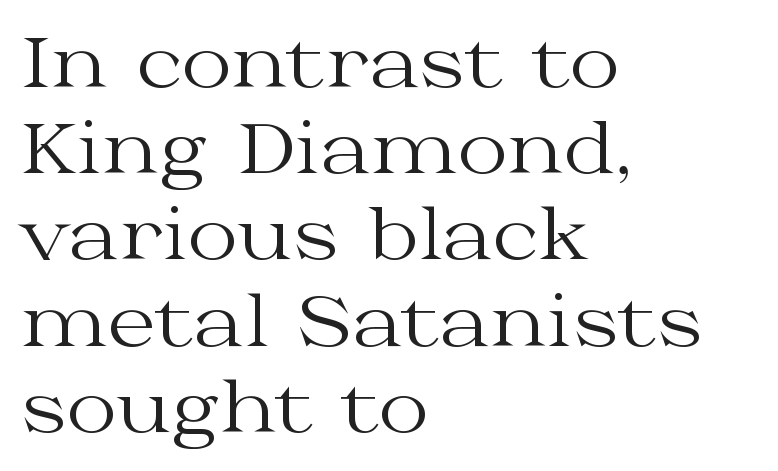
A typesetter would mark this as roman, not italic. Vertically, the passage feels balanced, rows spaced as you'd expect. Check under the words: just untouched page. The designer went with a serif here, giving each stem small feet.
